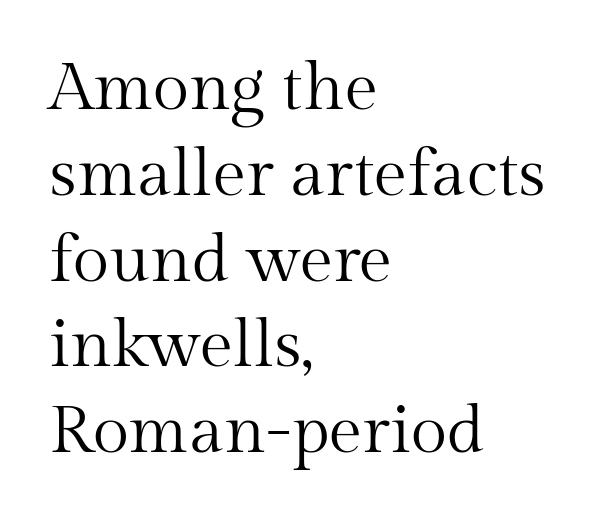
Q: Is the text bold? A: No.
Q: Is the text italic (slanted)? A: No, it is upright.
Q: Is the typeface a serif or a sans-serif typeface? A: Serif.
Q: Is the text underlined? A: No.
Q: How is the paragraph aligned? A: Left-aligned.
Q: Is the spacing between letters normal or unusually wide? A: Normal.
Q: Is the spacing between lines tight, normal or loose? A: Normal.
Q: Width (condensed, normal, or wide)? A: Normal.
Q: Stroke contrast? A: Medium.
Q: x-height? A: Medium.
Q: Monospaced? A: No.
